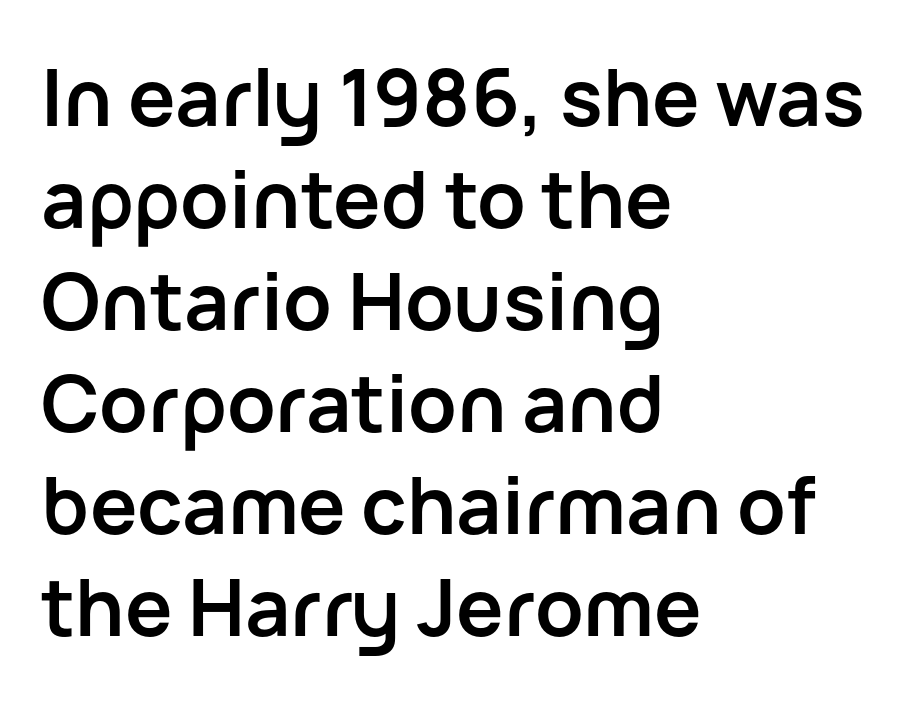
The image shows 79 px semibold sans-serif type, upright; set left-aligned, normal line spacing (1.29x), normal letter spacing, not underlined; low stroke contrast and a medium x-height.
